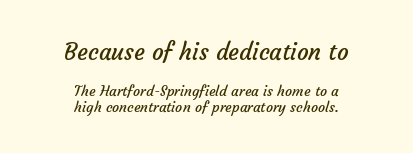
The image shows 23 px text type; set centered, tight line spacing (1.14x), normal letter spacing, not underlined; the first (top) block is 1.64x larger.
